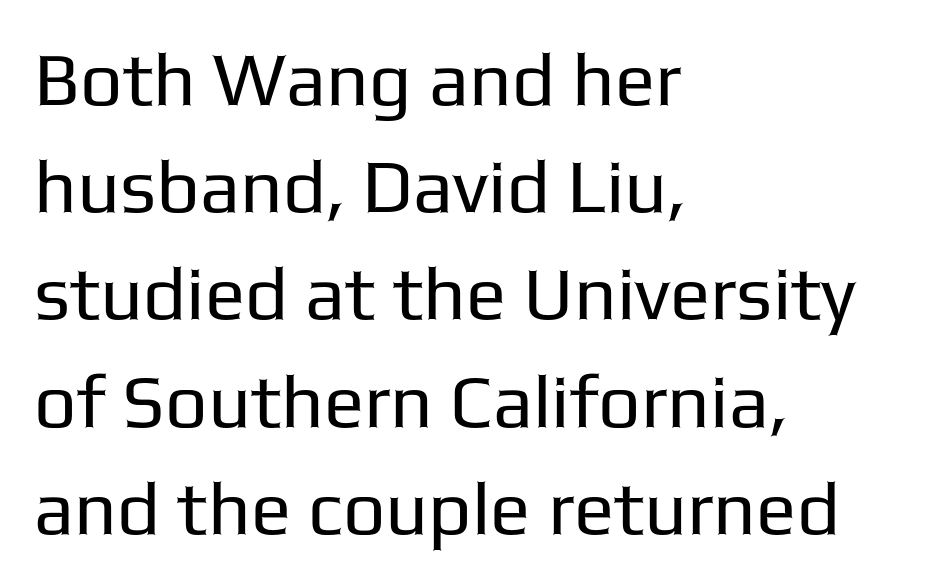
Q: Is the text bold? A: No.
Q: Is the text italic (slanted)? A: No, it is upright.
Q: Is the typeface a serif or a sans-serif typeface? A: Sans-serif.
Q: Is the text underlined? A: No.
Q: How is the paragraph aligned? A: Left-aligned.
Q: Is the spacing between letters normal or unusually wide? A: Normal.
Q: Is the spacing between lines tight, normal or loose? A: Normal.
Q: Width (condensed, normal, or wide)? A: Normal.
Q: Stroke contrast? A: Low.
Q: x-height? A: Medium.
Q: Monospaced? A: No.
